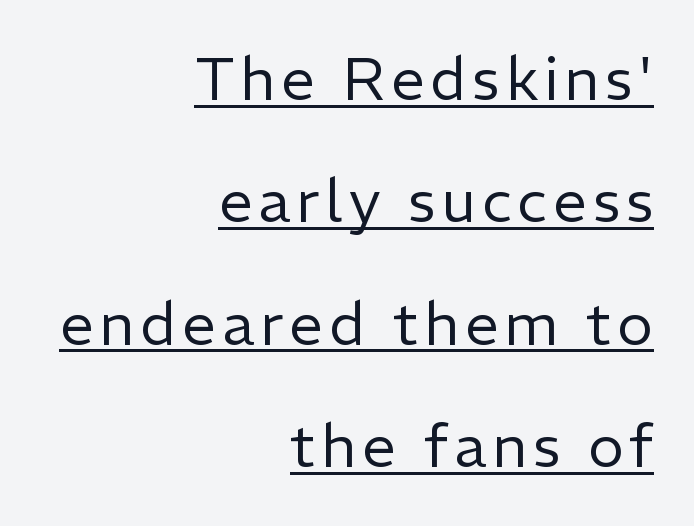
The image shows 60 px regular-weight sans-serif type, upright; set right-aligned, loose line spacing (2.04x), underlined; low stroke contrast and a medium x-height.
